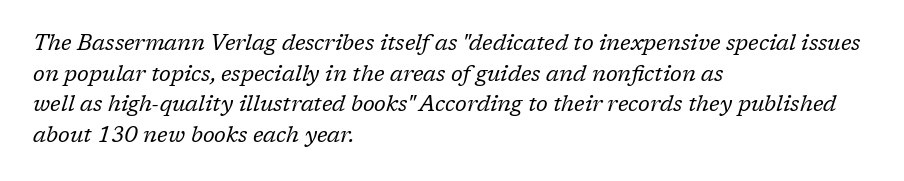
A bare baseline throughout the passage. This reads as an unemphasized weight, regular at the heaviest. Letter spacing: default. This rendering uses left alignment, leaving the right contour irregular. Whoever set this chose a conventional vertical rhythm. Is the type slanted? Yes — the strokes lean at a clear angle.
